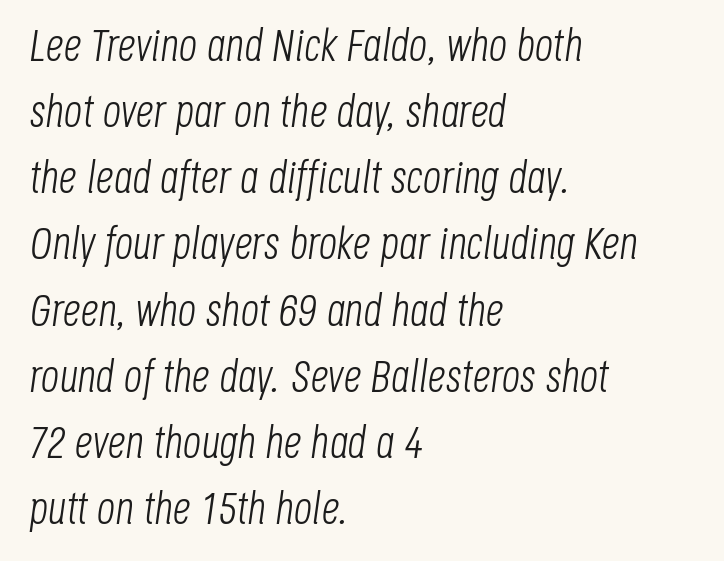
The image shows 45 px light, condensed type, italic (leaning right); set left-aligned, normal line spacing (1.47x), normal letter spacing, not underlined; low stroke contrast and a large x-height.
